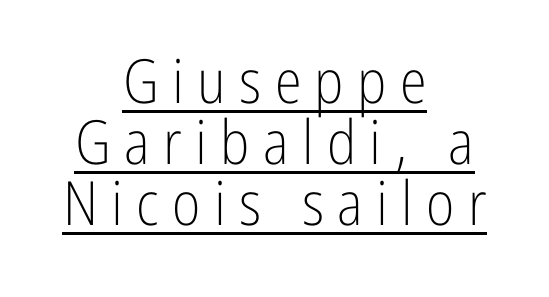
Nothing sits at the stroke ends, so this counts as sans-serif. Looks like regular typesetting: each glyph gets only the width it needs. The lines in this sample share a center point and differ in where they start and stop. Honestly, the rows look squashed on top of each other.
